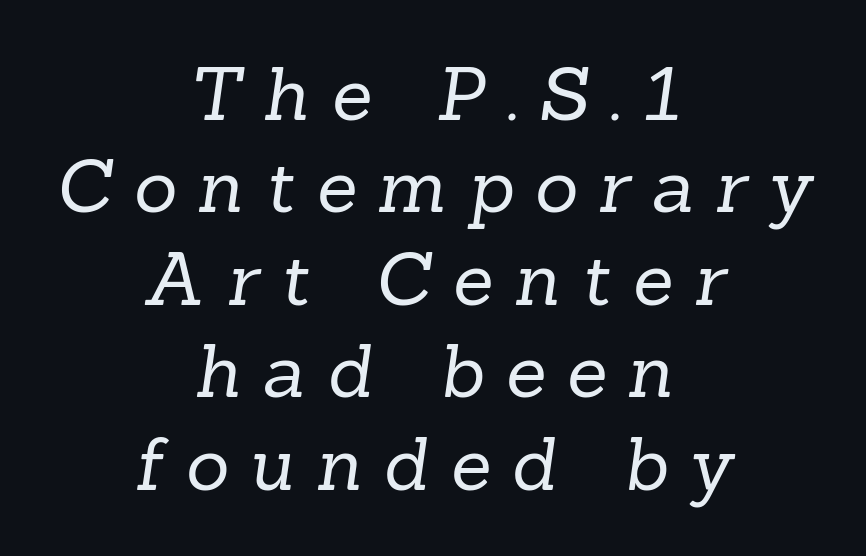
The image shows 74 px regular-weight serif type; set centered, normal line spacing (1.25x), unusually wide letter spacing (+0.29 em), not underlined; low stroke contrast and a medium x-height.
